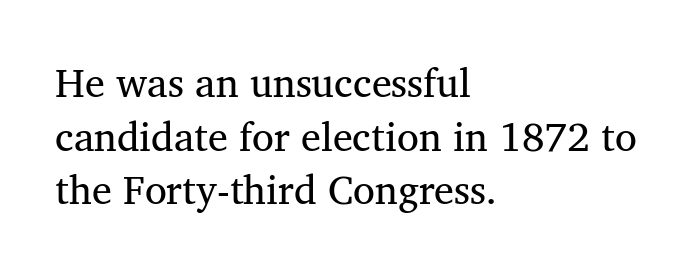
Q: Is the text bold? A: No.
Q: Is the typeface a serif or a sans-serif typeface? A: Serif.
Q: Is the text underlined? A: No.
Q: How is the paragraph aligned? A: Left-aligned.
Q: Is the spacing between letters normal or unusually wide? A: Normal.
Q: Is the spacing between lines tight, normal or loose? A: Normal.
Q: Width (condensed, normal, or wide)? A: Normal.
Q: Stroke contrast? A: Medium.
Q: x-height? A: Medium.
Q: Monospaced? A: No.
